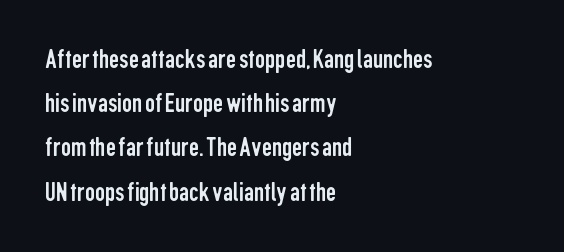
The image shows 28 px regular-weight, condensed sans-serif type, upright; set left-aligned, normal line spacing (1.58x), normal letter spacing, not underlined; low stroke contrast and a medium x-height.
